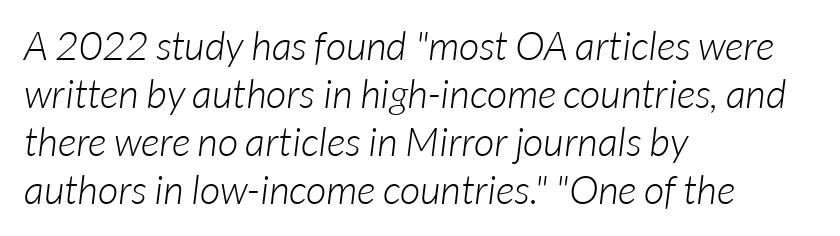
The face used here is proportionally spaced, like ordinary book or web type. The space beneath each line is pristine and unruled. Spacing between characters is what you'd get straight out of the box. This is not heavy type; no bold has been used. The lines are quadded left. The passage shown is typeset with a sans-serif family.
